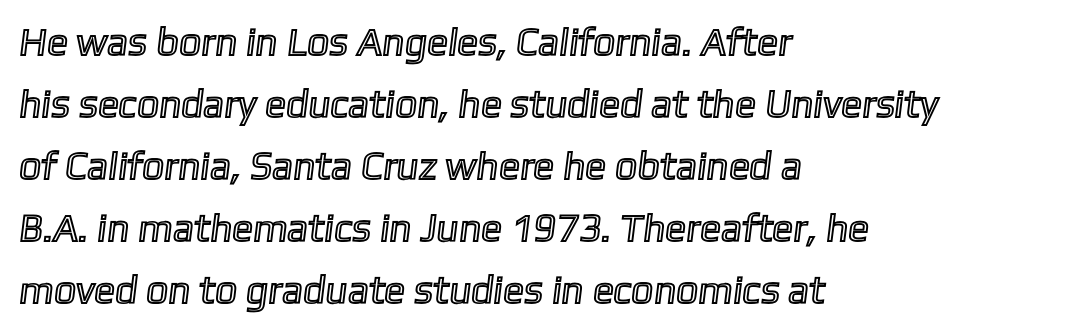
Q: Is the text underlined? A: No.
Q: How is the paragraph aligned? A: Left-aligned.
Q: Is the spacing between letters normal or unusually wide? A: Normal.
Q: Is the spacing between lines tight, normal or loose? A: Normal.
Q: Width (condensed, normal, or wide)? A: Normal.
Q: x-height? A: Medium.
Q: Monospaced? A: No.
